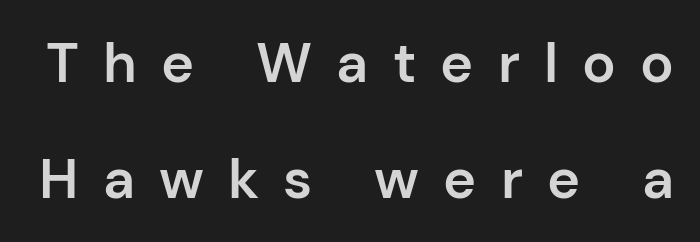
Q: Is the text bold? A: Semi-bold.
Q: Is the text italic (slanted)? A: No, it is upright.
Q: Is the typeface a serif or a sans-serif typeface? A: Sans-serif.
Q: Is the text underlined? A: No.
Q: Is the spacing between letters normal or unusually wide? A: Unusually wide.
Q: Is the spacing between lines tight, normal or loose? A: Loose.
Q: Width (condensed, normal, or wide)? A: Normal.
Q: Stroke contrast? A: Low.
Q: x-height? A: Medium.
Q: Monospaced? A: No.
